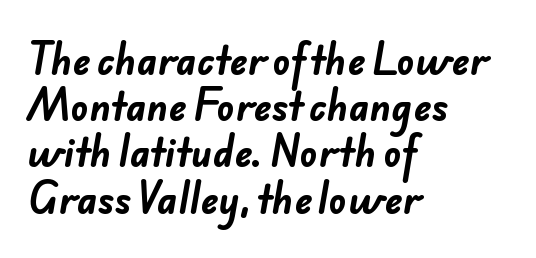
{"serif": "no", "bold": "yes", "weight": "bold", "width": "normal", "stroke_contrast": "low", "x_height": "small", "monospaced": "no", "underline": "no", "align": "left", "line_spacing": "normal", "line_spacing_ratio": 1.25, "letter_spacing": "normal", "letter_spacing_em": 0.0, "glyph_px": 37}
